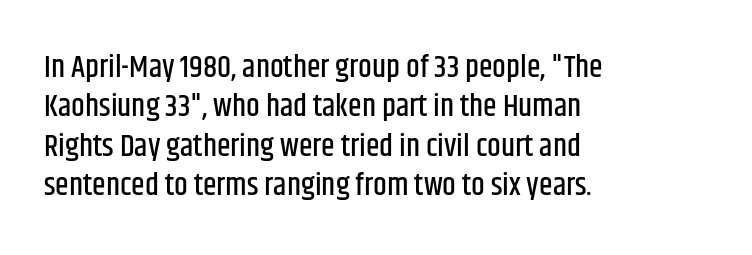
{"serif": "no", "italic": "no", "width": "condensed", "stroke_contrast": "low", "x_height": "large", "monospaced": "no", "underline": "no", "align": "left", "line_spacing": "normal", "line_spacing_ratio": 1.27, "letter_spacing": "normal", "letter_spacing_em": 0.0, "glyph_px": 31}
